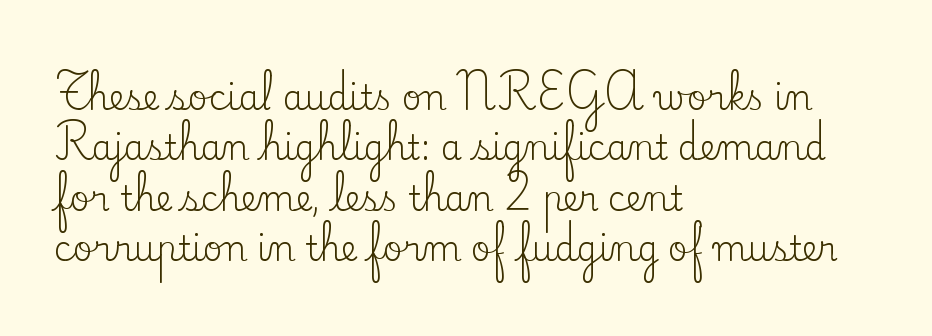
Q: Is the text bold? A: No.
Q: Is the text italic (slanted)? A: No, it is upright.
Q: Is the text underlined? A: No.
Q: How is the paragraph aligned? A: Left-aligned.
Q: Is the spacing between letters normal or unusually wide? A: Normal.
Q: Is the spacing between lines tight, normal or loose? A: Normal.
Q: Width (condensed, normal, or wide)? A: Normal.
Q: Stroke contrast? A: Low.
Q: x-height? A: Small.
Q: Monospaced? A: No.
